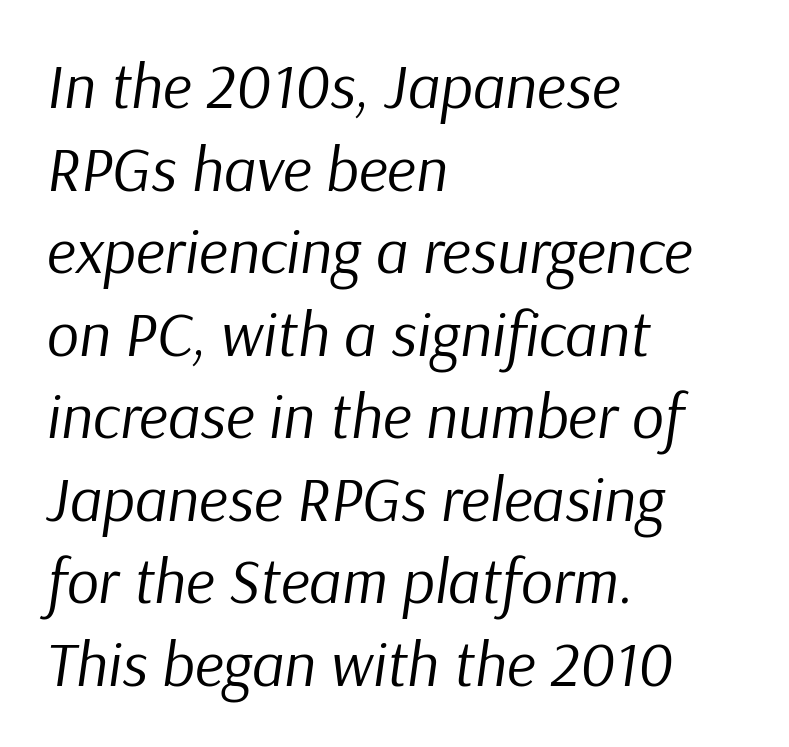
{"italic": "yes", "lean": "right", "slant_degrees": 9, "bold": "no", "weight": "regular", "width": "normal", "stroke_contrast": "low", "x_height": "medium", "monospaced": "no", "underline": "no", "align": "left", "line_spacing": "normal", "line_spacing_ratio": 1.31, "letter_spacing": "normal", "letter_spacing_em": 0.0, "glyph_px": 63}
